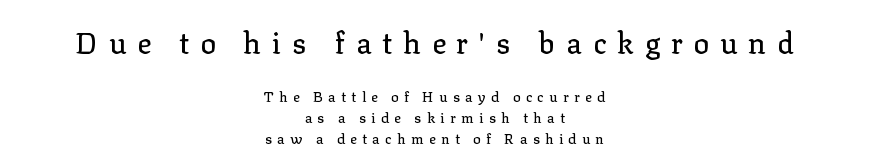
Q: Is the text italic (slanted)? A: No, it is upright.
Q: Is the typeface a serif or a sans-serif typeface? A: Serif.
Q: Is the text underlined? A: No.
Q: How is the paragraph aligned? A: Centered.
Q: Is the spacing between letters normal or unusually wide? A: Unusually wide.
Q: Is the spacing between lines tight, normal or loose? A: Normal.
Q: Which block of text is set in a larger size, the first (top) or the second (bottom)? A: The first (top) one.
Q: Width (condensed, normal, or wide)? A: Normal.
Q: Stroke contrast? A: Low.
Q: x-height? A: Medium.
Q: Monospaced? A: No.
